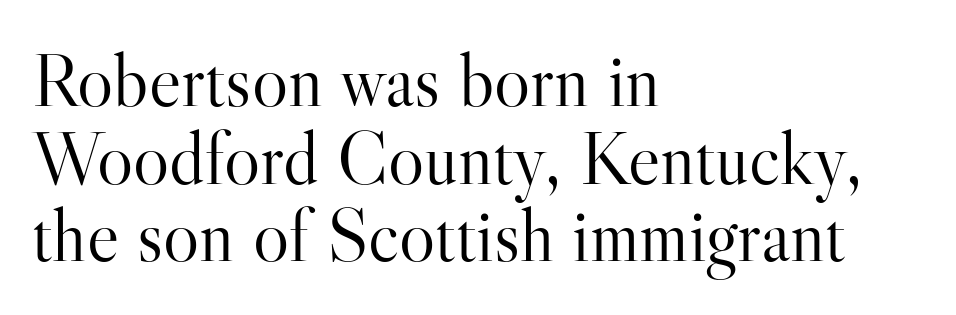
Q: Is the text bold? A: No.
Q: Is the text italic (slanted)? A: No, it is upright.
Q: Is the typeface a serif or a sans-serif typeface? A: Serif.
Q: Is the text underlined? A: No.
Q: How is the paragraph aligned? A: Left-aligned.
Q: Is the spacing between letters normal or unusually wide? A: Normal.
Q: Is the spacing between lines tight, normal or loose? A: Tight.
Q: Width (condensed, normal, or wide)? A: Normal.
Q: Stroke contrast? A: High.
Q: x-height? A: Small.
Q: Monospaced? A: No.
